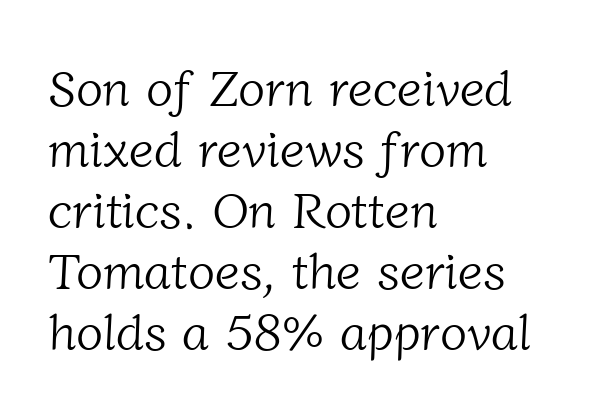
Q: Is the text bold? A: No.
Q: Is the typeface a serif or a sans-serif typeface? A: Serif.
Q: Is the text underlined? A: No.
Q: How is the paragraph aligned? A: Left-aligned.
Q: Is the spacing between letters normal or unusually wide? A: Normal.
Q: Width (condensed, normal, or wide)? A: Normal.
Q: Stroke contrast? A: Low.
Q: x-height? A: Medium.
Q: Monospaced? A: No.
